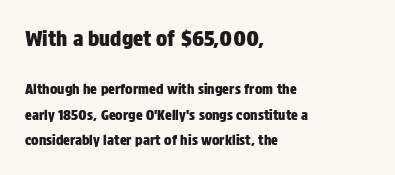
The image shows 21 px text type, upright; set left-aligned, line spacing 1.83x, normal letter spacing, not underlined; the first (top) block is 1.5x larger.
